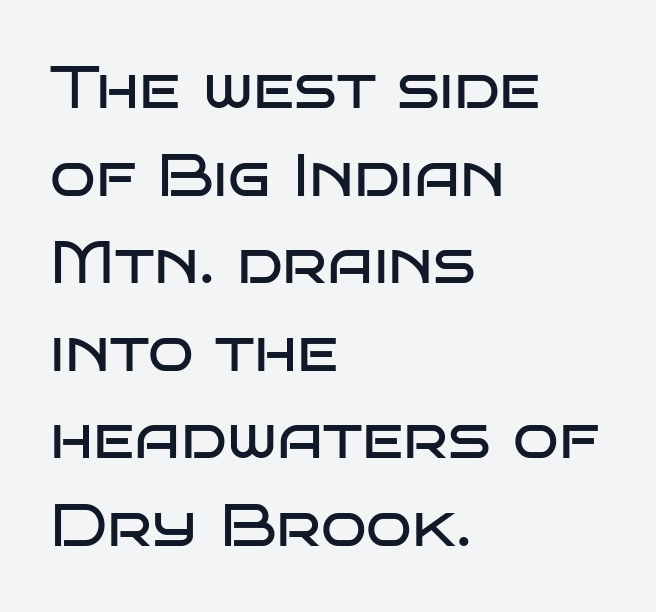
Q: Is the text bold? A: No.
Q: Is the text italic (slanted)? A: No, it is upright.
Q: Is the typeface a serif or a sans-serif typeface? A: Sans-serif.
Q: Is the text underlined? A: No.
Q: How is the paragraph aligned? A: Left-aligned.
Q: Is the spacing between letters normal or unusually wide? A: Normal.
Q: Is the spacing between lines tight, normal or loose? A: Normal.
Q: Width (condensed, normal, or wide)? A: Wide.
Q: Stroke contrast? A: Low.
Q: x-height? A: Large.
Q: Monospaced? A: No.
